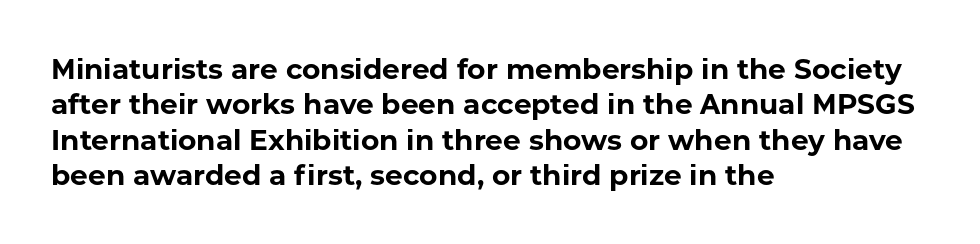
The image shows 28 px bold sans-serif type, upright; set left-aligned, normal line spacing (1.26x), normal letter spacing, not underlined; low stroke contrast and a medium x-height.
